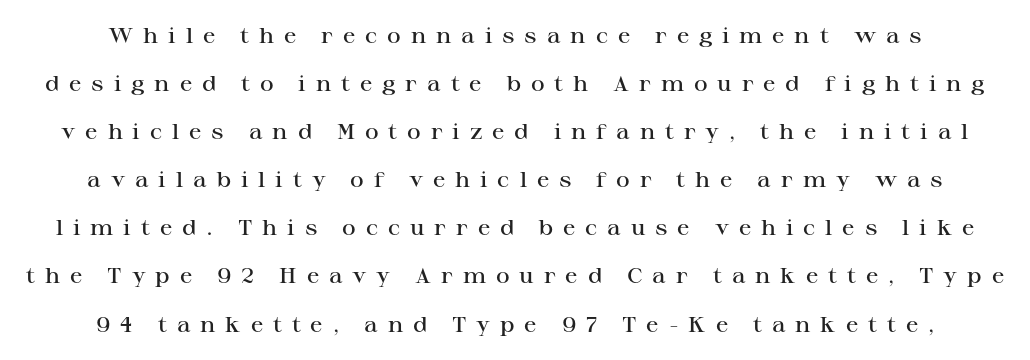
{"italic": "no", "bold": "semi", "underline": "no", "align": "center", "line_spacing": "loose", "line_spacing_ratio": 2.29, "letter_spacing": "wide", "letter_spacing_em": 0.47, "glyph_px": 21}
